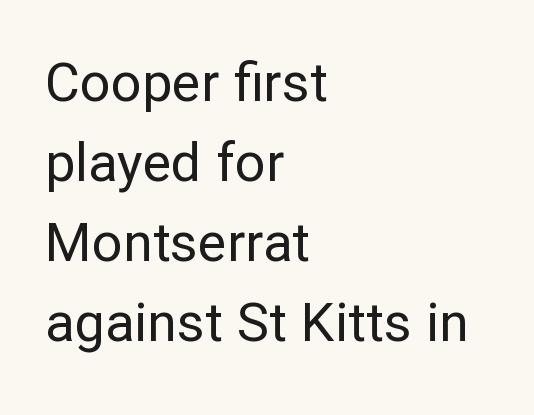
The rendering uses natural spacing where letterforms have individual widths. Between one letter and the next there's only the usual sliver of space. The face looks like a standard text weight, possibly lighter. The type family on display is of the sans-serif kind. Interline gaps are of average width in this sample.
